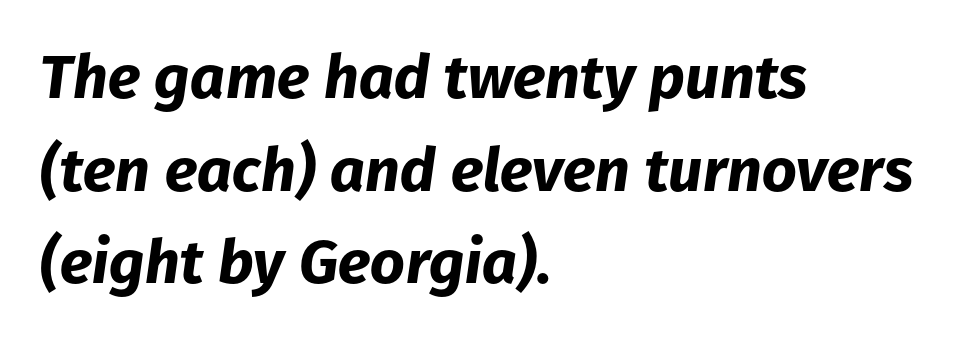
Q: Is the text bold? A: Yes.
Q: Is the text italic (slanted)? A: Yes, it leans right by about 8 degrees.
Q: Is the text underlined? A: No.
Q: How is the paragraph aligned? A: Left-aligned.
Q: Is the spacing between letters normal or unusually wide? A: Normal.
Q: Is the spacing between lines tight, normal or loose? A: Normal.
Q: Width (condensed, normal, or wide)? A: Normal.
Q: Stroke contrast? A: Low.
Q: x-height? A: Medium.
Q: Monospaced? A: No.
